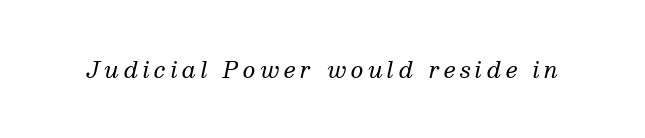
In terms of posture, this sample is oblique. This rendering widens character spacing well past its baseline value. The area under the type is left untouched. Vertical stems look standard width or narrower in stroke.
